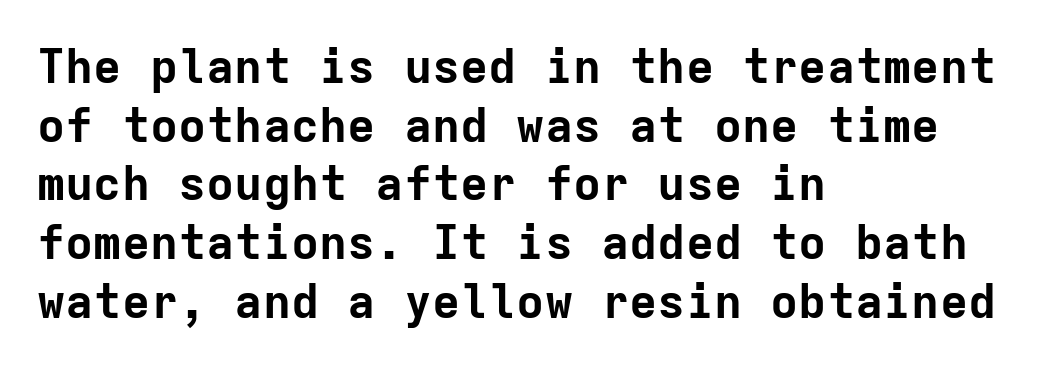
Q: Is the text bold? A: Yes.
Q: Is the text italic (slanted)? A: No, it is upright.
Q: Is the typeface a serif or a sans-serif typeface? A: Sans-serif.
Q: Is the text underlined? A: No.
Q: How is the paragraph aligned? A: Left-aligned.
Q: Is the spacing between letters normal or unusually wide? A: Normal.
Q: Is the spacing between lines tight, normal or loose? A: Normal.
Q: Width (condensed, normal, or wide)? A: Normal.
Q: Stroke contrast? A: Low.
Q: x-height? A: Medium.
Q: Monospaced? A: Yes.
